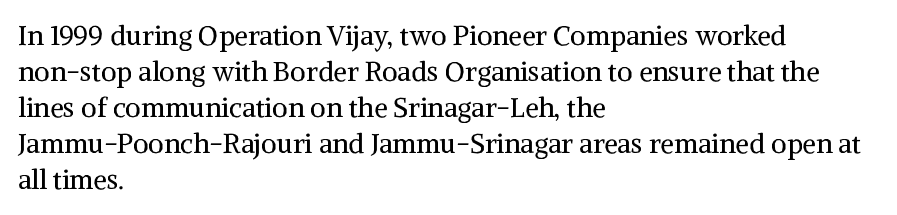
A clean baseline with only descenders dipping below it. The letters stand upright; this is a roman face. The letterforms sit shoulder to shoulder at normal distance. The compositor pushed each line to the left boundary.
